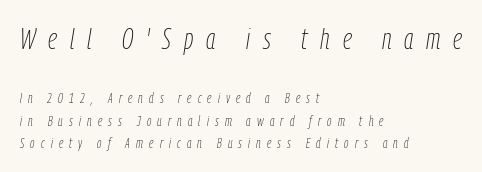
{"italic": "yes", "lean": "right", "slant_degrees": 9, "bold": "no", "weight": "thin", "width": "condensed", "stroke_contrast": "low", "x_height": "medium", "monospaced": "no", "underline": "no", "align": "left", "line_spacing": "normal", "line_spacing_ratio": 1.59, "letter_spacing": "wide", "letter_spacing_em": 0.44, "larger_block": "first", "size_ratio": 2.07, "glyph_px": 29}
